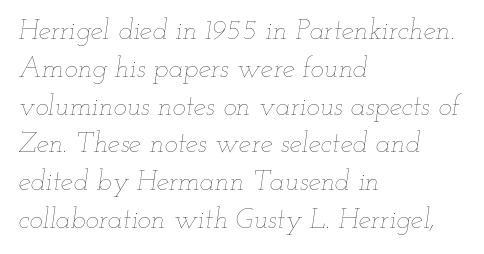
Q: Is the text bold? A: No.
Q: Is the text italic (slanted)? A: Yes, it leans right by about 12 degrees.
Q: Is the text underlined? A: No.
Q: How is the paragraph aligned? A: Left-aligned.
Q: Is the spacing between letters normal or unusually wide? A: Normal.
Q: Is the spacing between lines tight, normal or loose? A: Normal.
Q: Width (condensed, normal, or wide)? A: Wide.
Q: Stroke contrast? A: Low.
Q: x-height? A: Small.
Q: Monospaced? A: No.
